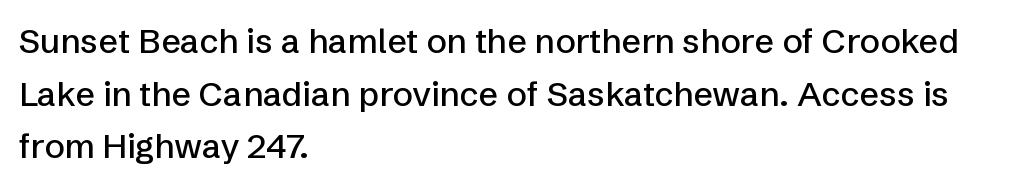
{"serif": "no", "italic": "no", "width": "normal", "stroke_contrast": "low", "x_height": "medium", "monospaced": "no", "underline": "no", "align": "left", "line_spacing": "normal", "line_spacing_ratio": 1.55, "letter_spacing": "normal", "letter_spacing_em": 0.0, "glyph_px": 34}
